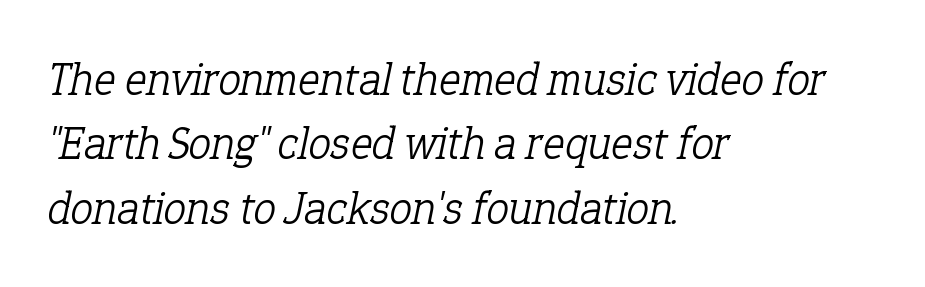
A clean baseline with only descenders dipping below it. The passage shown has conventional tracking throughout. Does the type have serifs? Yes, each stem ends in a small foot. Posture: slanted. Heft: none added — not bold.
